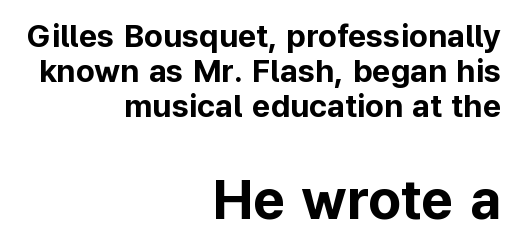
{"serif": "no", "italic": "no", "bold": "yes", "weight": "bold", "width": "normal", "stroke_contrast": "low", "x_height": "medium", "monospaced": "no", "underline": "no", "align": "right", "line_spacing": "tight", "line_spacing_ratio": 1.09, "letter_spacing": "normal", "letter_spacing_em": 0.0, "larger_block": "second", "size_ratio": 1.75, "glyph_px": 56}
